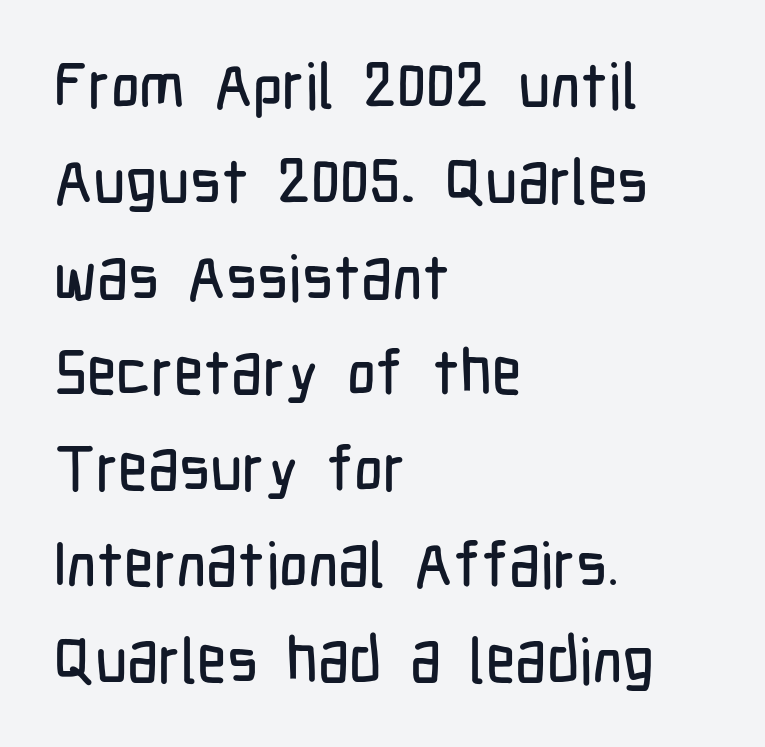
A typesetter would call this proportional, since set widths differ per character. Line starts are locked; line ends wander. Look at the bottom of the vertical strokes: they stop flat, with no serifs. A typesetter would mark this as roman, not italic. Underlining? Definitely not there.
